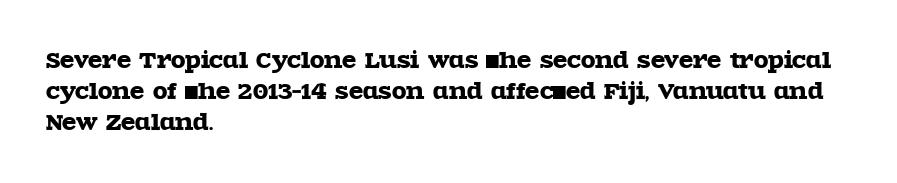
{"italic": "no", "underline": "no", "align": "left", "line_spacing": "normal", "line_spacing_ratio": 1.48, "letter_spacing": "normal", "letter_spacing_em": 0.0, "glyph_px": 21}
